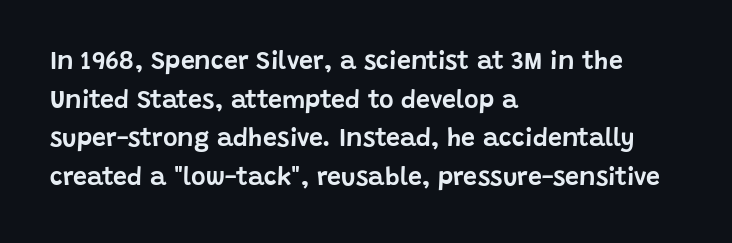
Q: Is the text italic (slanted)? A: No, it is upright.
Q: Is the text underlined? A: No.
Q: How is the paragraph aligned? A: Left-aligned.
Q: Is the spacing between letters normal or unusually wide? A: Normal.
Q: Is the spacing between lines tight, normal or loose? A: Normal.
